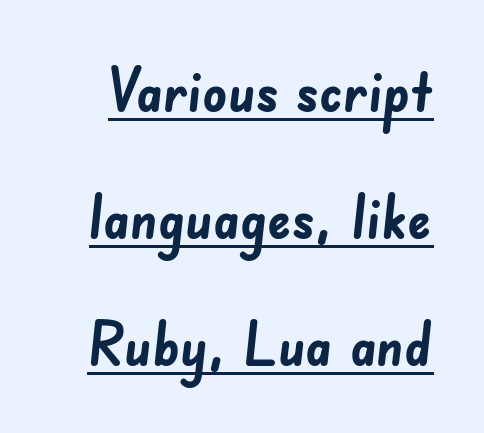
The image shows 60 px semibold sans-serif type; set loose line spacing (2.12x), normal letter spacing, underlined; low stroke contrast and a small x-height.
